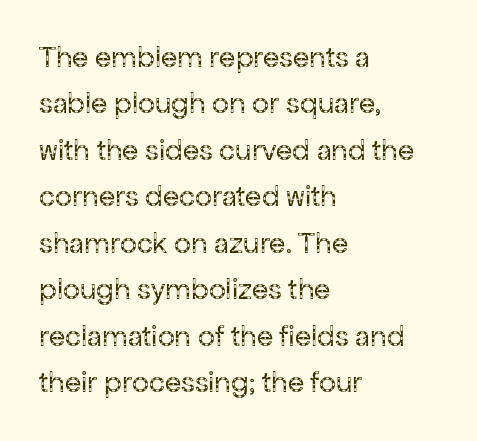
Q: Is the text bold? A: No.
Q: Is the text italic (slanted)? A: No, it is upright.
Q: Is the typeface a serif or a sans-serif typeface? A: Sans-serif.
Q: Is the text underlined? A: No.
Q: How is the paragraph aligned? A: Left-aligned.
Q: Is the spacing between letters normal or unusually wide? A: Normal.
Q: Is the spacing between lines tight, normal or loose? A: Normal.
Q: Width (condensed, normal, or wide)? A: Normal.
Q: Stroke contrast? A: Low.
Q: x-height? A: Medium.
Q: Monospaced? A: No.
